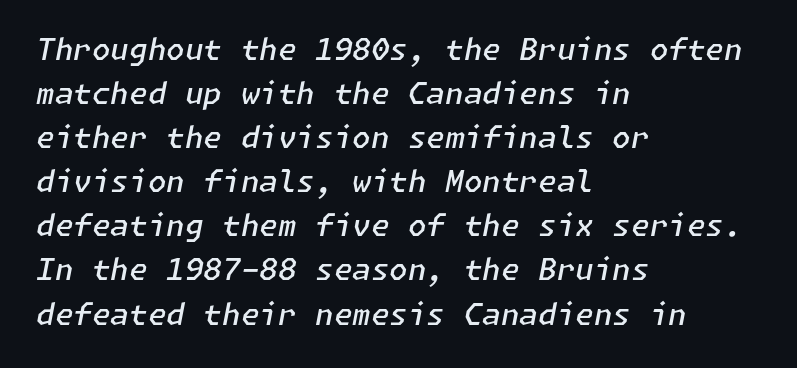
{"italic": "yes", "lean": "right", "slant_degrees": 11, "bold": "semi", "weight": "semibold", "width": "normal", "stroke_contrast": "low", "x_height": "medium", "underline": "no", "align": "left", "line_spacing": "normal", "line_spacing_ratio": 1.47, "letter_spacing": "normal", "letter_spacing_em": 0.0, "glyph_px": 30}
